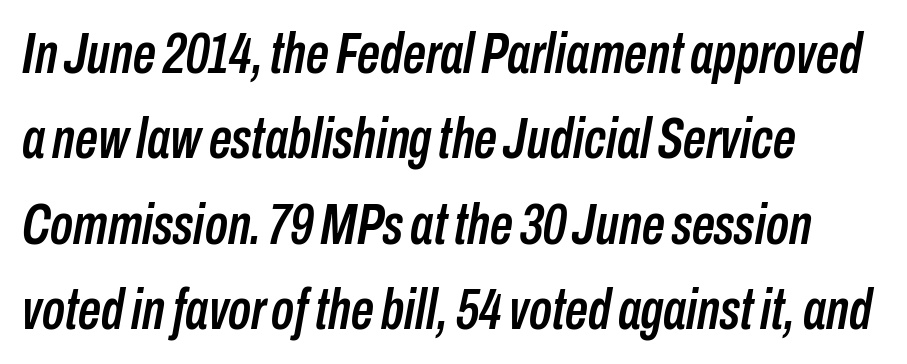
Q: Is the text italic (slanted)? A: Yes, it leans right by about 10 degrees.
Q: Is the text underlined? A: No.
Q: How is the paragraph aligned? A: Left-aligned.
Q: Is the spacing between letters normal or unusually wide? A: Normal.
Q: Is the spacing between lines tight, normal or loose? A: Normal.
Q: Width (condensed, normal, or wide)? A: Condensed.
Q: Stroke contrast? A: Low.
Q: x-height? A: Medium.
Q: Monospaced? A: No.
